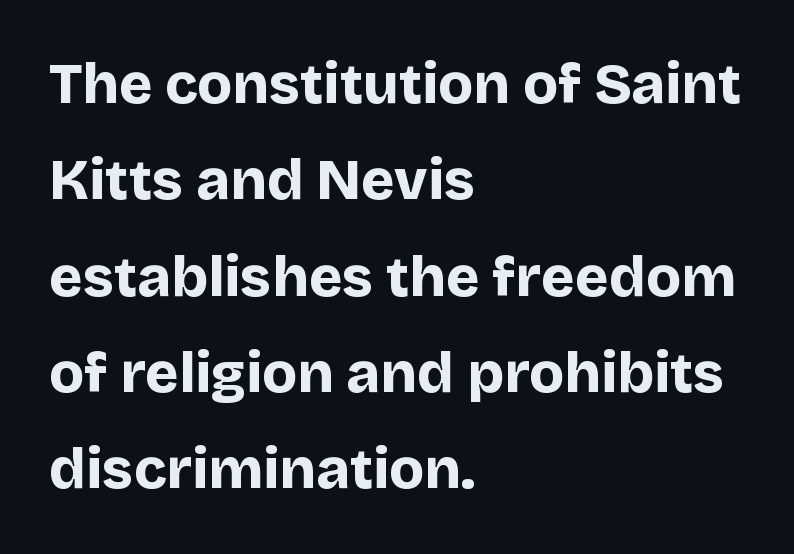
{"serif": "no", "italic": "no", "bold": "yes", "weight": "bold", "width": "normal", "stroke_contrast": "low", "x_height": "large", "monospaced": "no", "underline": "no", "align": "left", "line_spacing": "normal", "line_spacing_ratio": 1.69, "letter_spacing": "normal", "letter_spacing_em": 0.0, "glyph_px": 57}
